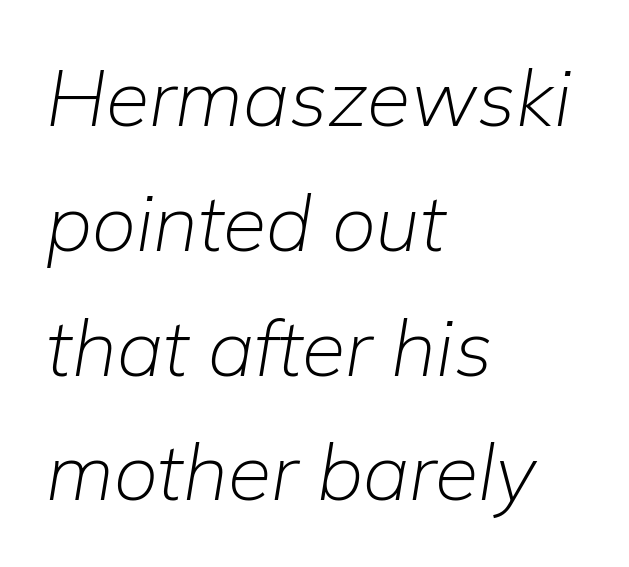
The image shows 79 px light type, italic (leaning right); set left-aligned, normal line spacing (1.58x), normal letter spacing, not underlined; low stroke contrast and a medium x-height.
